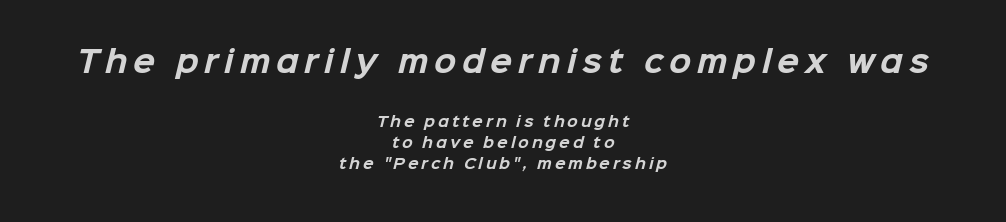
Size contrast runs from large at the top to small at the bottom. A clean baseline with only descenders dipping below it. Emphasis by weight is at full strength: bold. Each letter keeps its own natural width here, so spacing adapts to shape. The designer went with a sans here, leaving each stem footless. Every row of glyphs is offset so its center matches the block's center.
